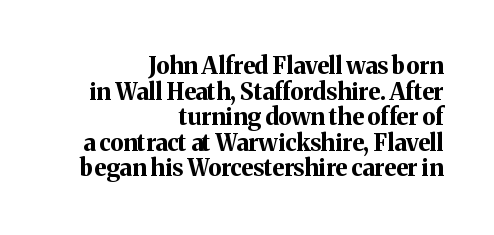
Q: Is the text bold? A: Yes.
Q: Is the text italic (slanted)? A: No, it is upright.
Q: Is the text underlined? A: No.
Q: How is the paragraph aligned? A: Right-aligned.
Q: Is the spacing between letters normal or unusually wide? A: Normal.
Q: Is the spacing between lines tight, normal or loose? A: Tight.
